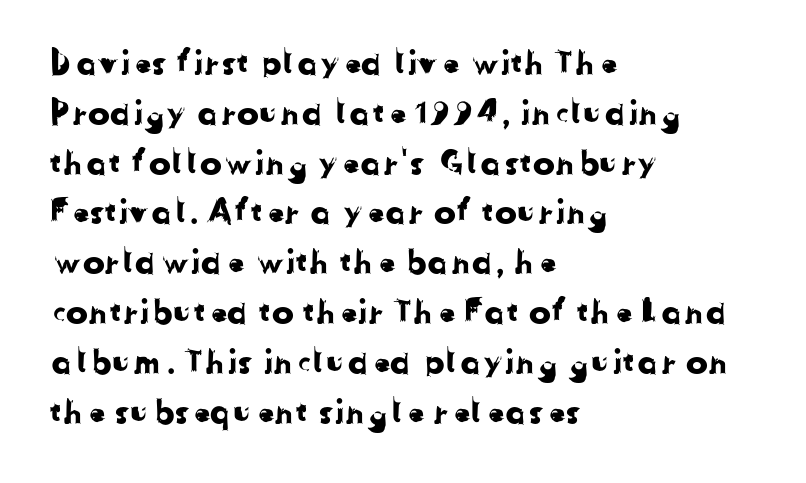
{"serif": "no", "width": "normal", "stroke_contrast": "low", "x_height": "medium", "monospaced": "no", "underline": "no", "align": "left", "line_spacing": "normal", "line_spacing_ratio": 1.51, "letter_spacing": "normal", "letter_spacing_em": 0.0, "glyph_px": 33}
